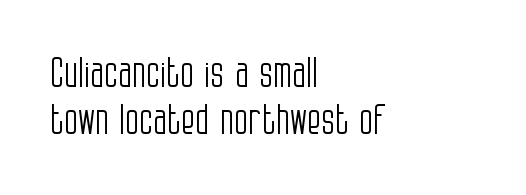
Q: Is the text bold? A: No.
Q: Is the text italic (slanted)? A: No, it is upright.
Q: Is the typeface a serif or a sans-serif typeface? A: Sans-serif.
Q: Is the text underlined? A: No.
Q: How is the paragraph aligned? A: Left-aligned.
Q: Is the spacing between letters normal or unusually wide? A: Normal.
Q: Is the spacing between lines tight, normal or loose? A: Tight.
Q: Width (condensed, normal, or wide)? A: Condensed.
Q: Stroke contrast? A: Low.
Q: x-height? A: Large.
Q: Monospaced? A: No.
